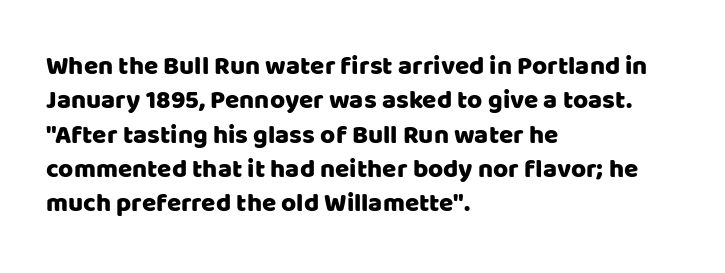
Here the glyphs are tracked normally, forming tight word shapes. Notice how the passage keeps a crisp vertical edge on the left only. A normal amount of white space separates one row of letters from the next. The string is rendered with underlining switched off.
